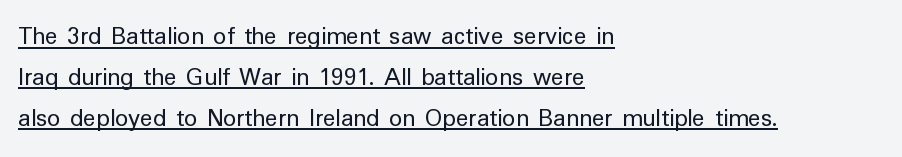
Q: Is the text bold? A: No.
Q: Is the text italic (slanted)? A: No, it is upright.
Q: Is the text underlined? A: Yes.
Q: How is the paragraph aligned? A: Left-aligned.
Q: Is the spacing between letters normal or unusually wide? A: Normal.
Q: Is the spacing between lines tight, normal or loose? A: Normal.
